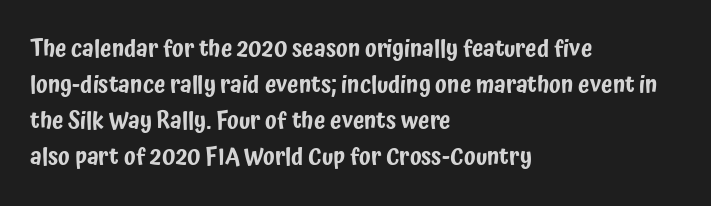
The passage shown has conventional tracking throughout. The axis of the letterforms is exactly vertical. In CSS terms this would be text-align: left. The area under the type is left untouched.
